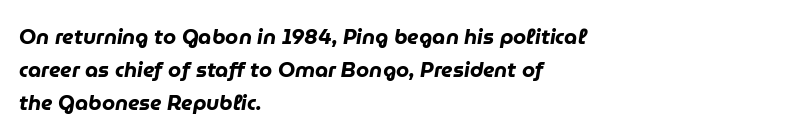
Q: Is the text bold? A: Yes.
Q: Is the text italic (slanted)? A: Yes, it leans right by about 9 degrees.
Q: Is the text underlined? A: No.
Q: How is the paragraph aligned? A: Left-aligned.
Q: Is the spacing between letters normal or unusually wide? A: Normal.
Q: Is the spacing between lines tight, normal or loose? A: Normal.
